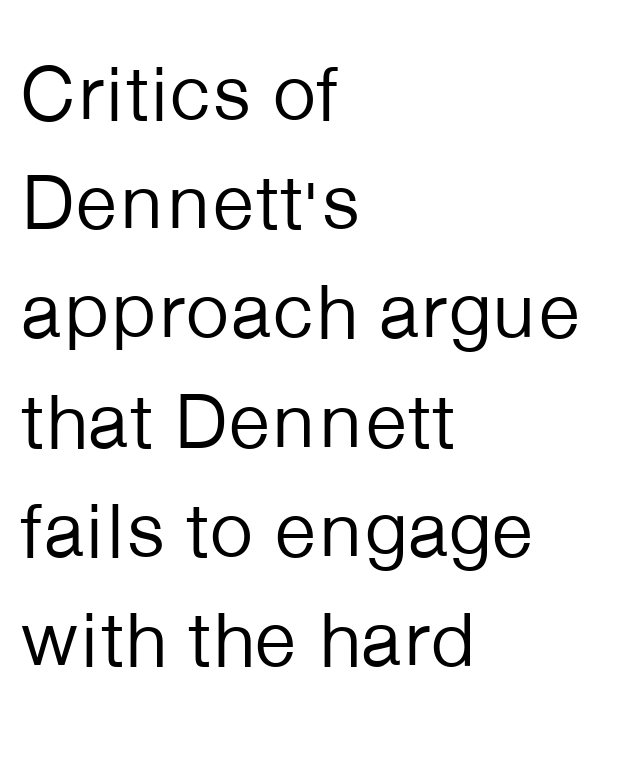
The image shows 78 px regular-weight sans-serif type, upright; set left-aligned, normal line spacing (1.4x), normal letter spacing, not underlined; low stroke contrast and a medium x-height.
